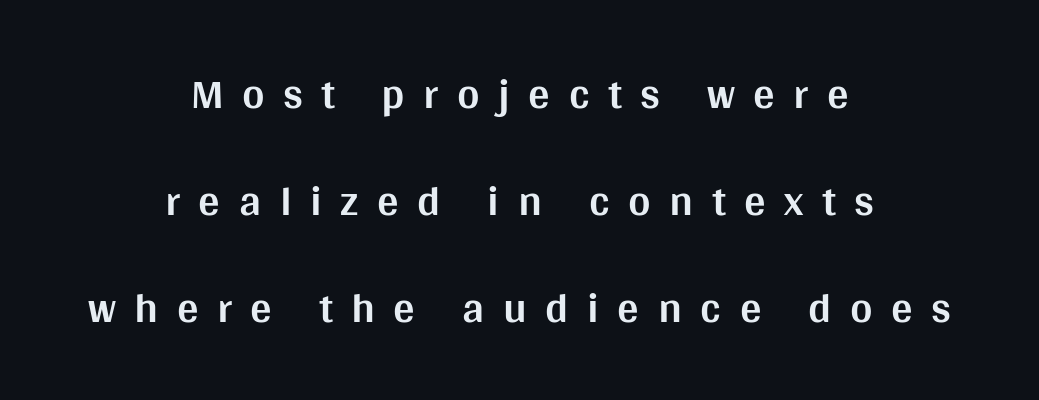
Q: Is the text bold? A: Yes.
Q: Is the text italic (slanted)? A: No, it is upright.
Q: Is the typeface a serif or a sans-serif typeface? A: Sans-serif.
Q: Is the text underlined? A: No.
Q: How is the paragraph aligned? A: Centered.
Q: Is the spacing between letters normal or unusually wide? A: Unusually wide.
Q: Is the spacing between lines tight, normal or loose? A: Loose.
Q: Width (condensed, normal, or wide)? A: Normal.
Q: Stroke contrast? A: Medium.
Q: x-height? A: Large.
Q: Monospaced? A: No.
